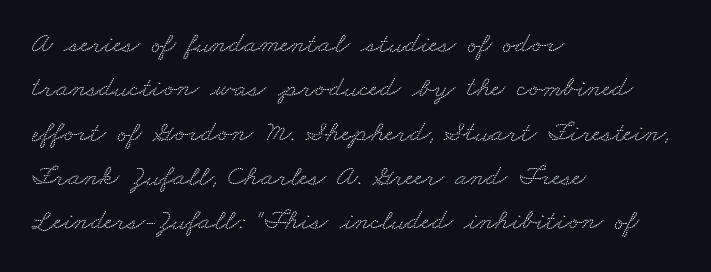
Q: Is the typeface a serif or a sans-serif typeface? A: Serif.
Q: Is the text underlined? A: No.
Q: How is the paragraph aligned? A: Left-aligned.
Q: Is the spacing between letters normal or unusually wide? A: Normal.
Q: Is the spacing between lines tight, normal or loose? A: Normal.
Q: Width (condensed, normal, or wide)? A: Wide.
Q: Stroke contrast? A: Low.
Q: x-height? A: Small.
Q: Monospaced? A: No.
